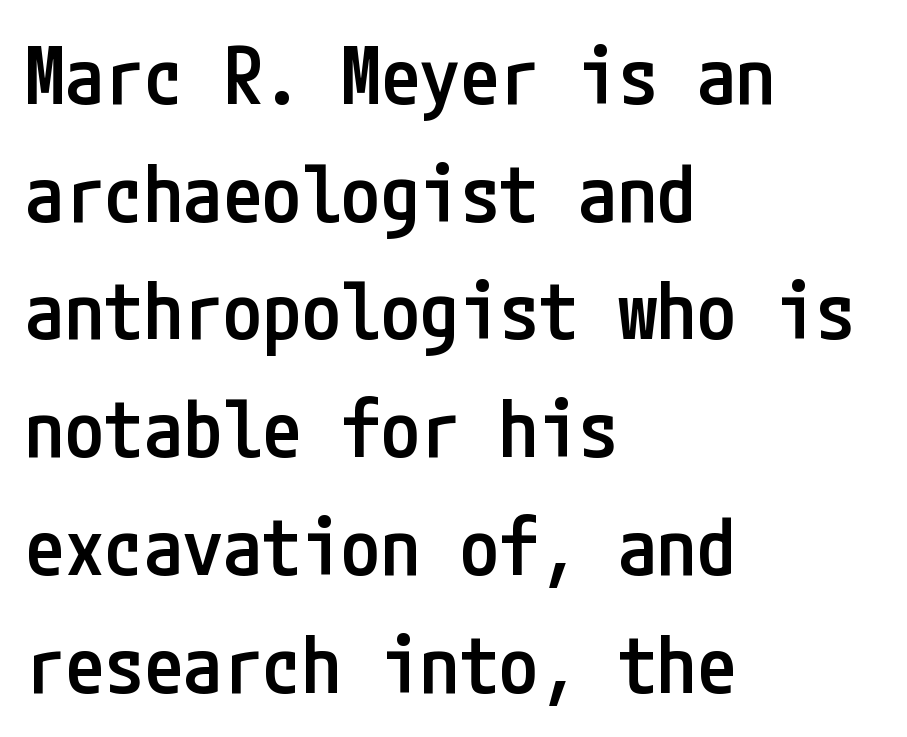
Q: Is the text bold? A: Semi-bold.
Q: Is the text italic (slanted)? A: No, it is upright.
Q: Is the typeface a serif or a sans-serif typeface? A: Sans-serif.
Q: Is the text underlined? A: No.
Q: How is the paragraph aligned? A: Left-aligned.
Q: Is the spacing between letters normal or unusually wide? A: Normal.
Q: Is the spacing between lines tight, normal or loose? A: Normal.
Q: Width (condensed, normal, or wide)? A: Condensed.
Q: Stroke contrast? A: Low.
Q: x-height? A: Medium.
